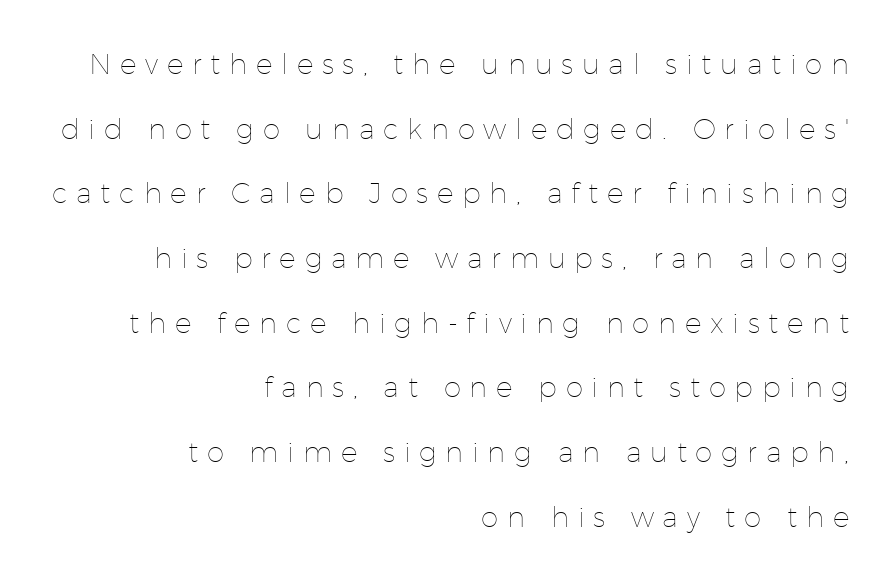
The image shows 28 px thin type, upright; set right-aligned, loose line spacing (2.31x), unusually wide letter spacing (+0.31 em), not underlined; low stroke contrast and a medium x-height.
